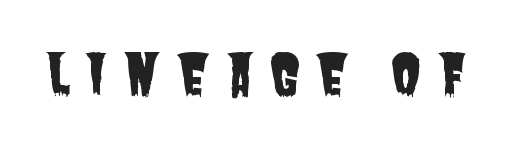
{"serif": "no", "width": "condensed", "stroke_contrast": "low", "x_height": "large", "monospaced": "no", "underline": "no", "letter_spacing": "wide", "letter_spacing_em": 0.29, "glyph_px": 55}
